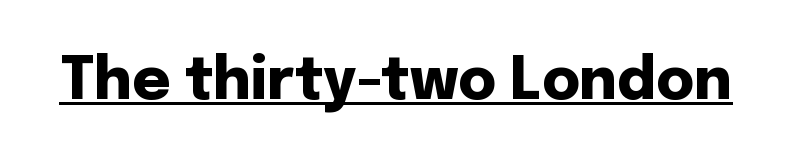
Font category for this specimen: sans-serif. The rendered words wear a rule along their underside. Posture: vertical. Notice how thick the strokes are: this is what a full bold looks like. Do the characters align in a grid? No, the font is proportional. Spacing between characters is what you'd get straight out of the box.
